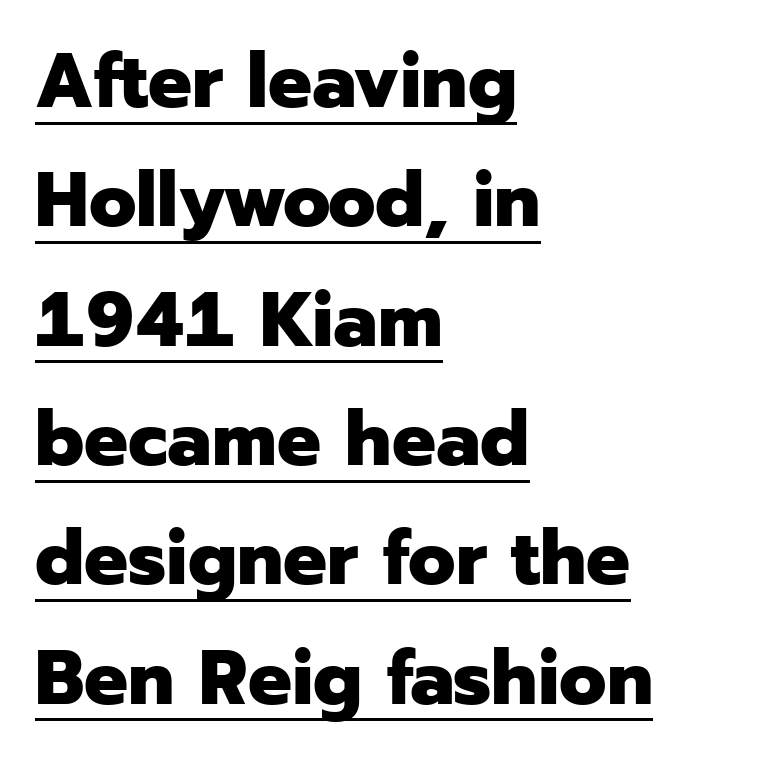
{"serif": "no", "italic": "no", "bold": "yes", "weight": "heavy", "width": "normal", "stroke_contrast": "low", "x_height": "medium", "monospaced": "no", "underline": "yes", "align": "left", "line_spacing": "normal", "line_spacing_ratio": 1.55, "letter_spacing": "normal", "letter_spacing_em": 0.0, "glyph_px": 77}
